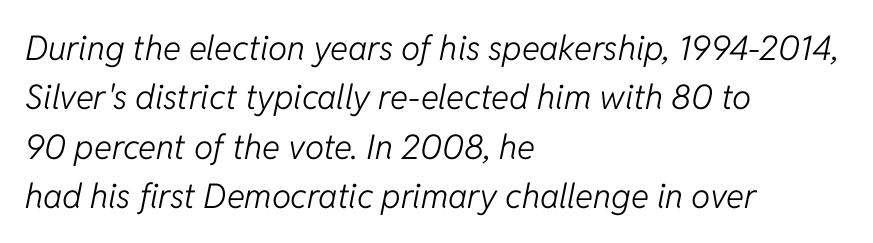
There is no visible air inserted between adjacent glyphs. These lines were composed using italics. This sample is left-justified, so line endings fall wherever the words run out. Note the varied advance widths — an 'i' is clearly narrower than an 'm'.
